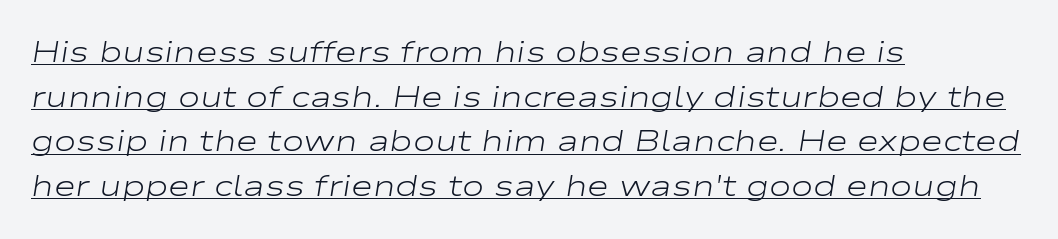
The image shows 30 px light, wide type, italic (leaning right); set left-aligned, normal line spacing (1.49x), normal letter spacing, underlined; low stroke contrast and a medium x-height.
